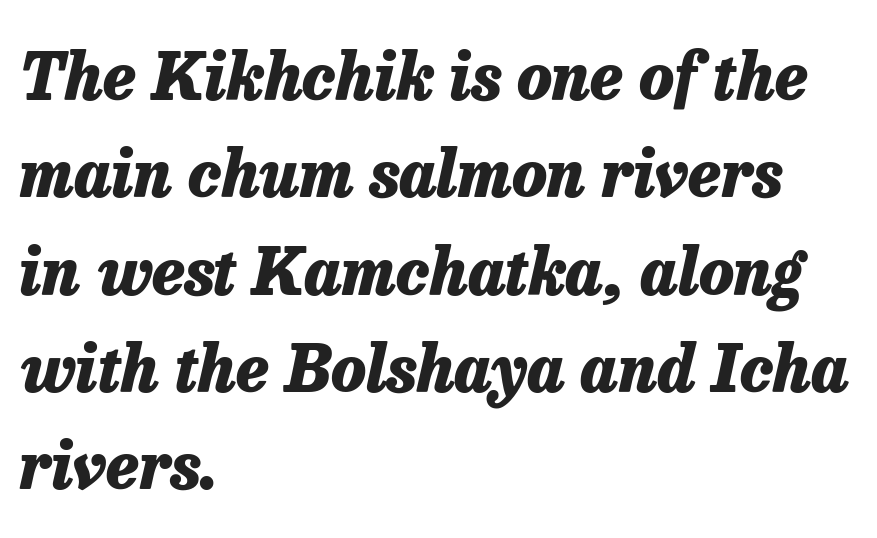
Q: Is the text bold? A: Yes.
Q: Is the text italic (slanted)? A: Yes, it leans right by about 13 degrees.
Q: Is the text underlined? A: No.
Q: How is the paragraph aligned? A: Left-aligned.
Q: Is the spacing between letters normal or unusually wide? A: Normal.
Q: Is the spacing between lines tight, normal or loose? A: Normal.
Q: Width (condensed, normal, or wide)? A: Normal.
Q: Stroke contrast? A: Low.
Q: x-height? A: Medium.
Q: Monospaced? A: No.
